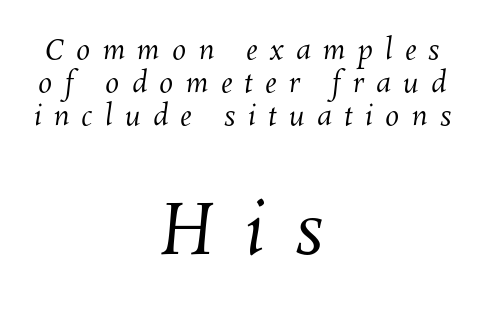
Notice how the passage keeps no hard edge, just a central spine. The face looks like a standard text weight, possibly lighter. Think of a printed novel: that variable character pitch is what you see here. Which chunk is bigger? The second one — the bottom block dwarfs the top. Underline: absent.
